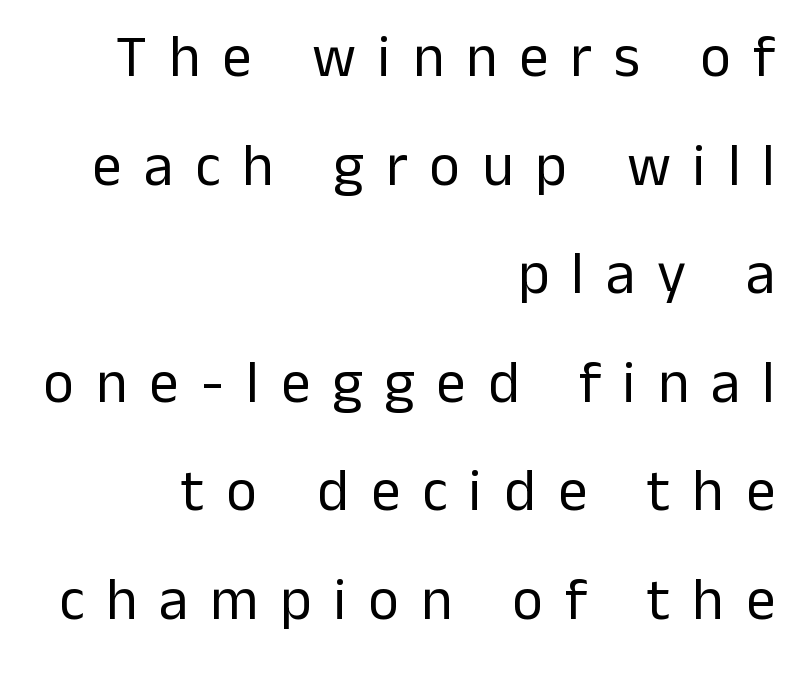
The image shows 59 px regular-weight sans-serif type, upright; set right-aligned, line spacing 1.84x, unusually wide letter spacing (+0.37 em), not underlined; low stroke contrast and a medium x-height.
